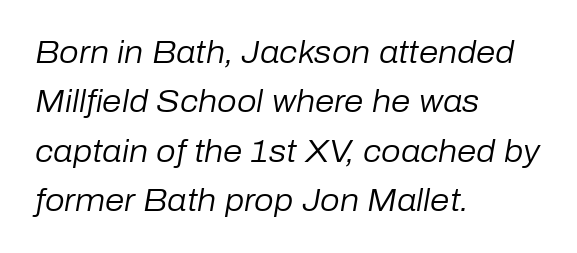
Q: Is the text bold? A: No.
Q: Is the text italic (slanted)? A: Yes, it leans right by about 10 degrees.
Q: Is the text underlined? A: No.
Q: How is the paragraph aligned? A: Left-aligned.
Q: Is the spacing between letters normal or unusually wide? A: Normal.
Q: Is the spacing between lines tight, normal or loose? A: Normal.
Q: Width (condensed, normal, or wide)? A: Normal.
Q: Stroke contrast? A: Low.
Q: x-height? A: Medium.
Q: Monospaced? A: No.
